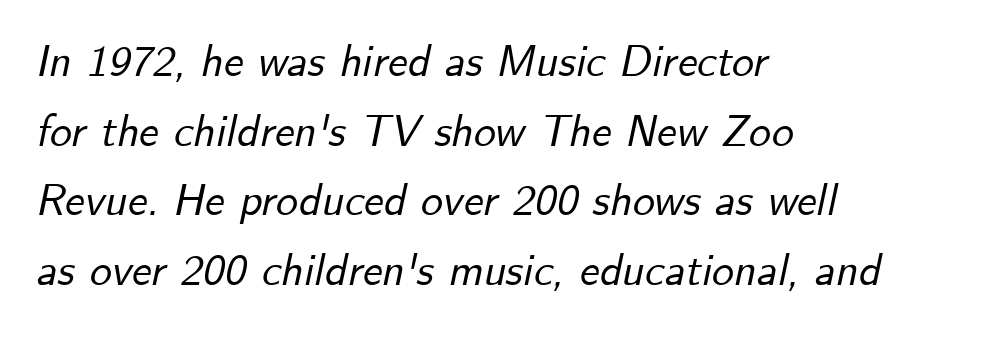
Q: Is the text italic (slanted)? A: Yes, it leans right by about 12 degrees.
Q: Is the text underlined? A: No.
Q: How is the paragraph aligned? A: Left-aligned.
Q: Is the spacing between letters normal or unusually wide? A: Normal.
Q: Is the spacing between lines tight, normal or loose? A: Normal.
Q: Width (condensed, normal, or wide)? A: Normal.
Q: Stroke contrast? A: Low.
Q: x-height? A: Small.
Q: Monospaced? A: No.
